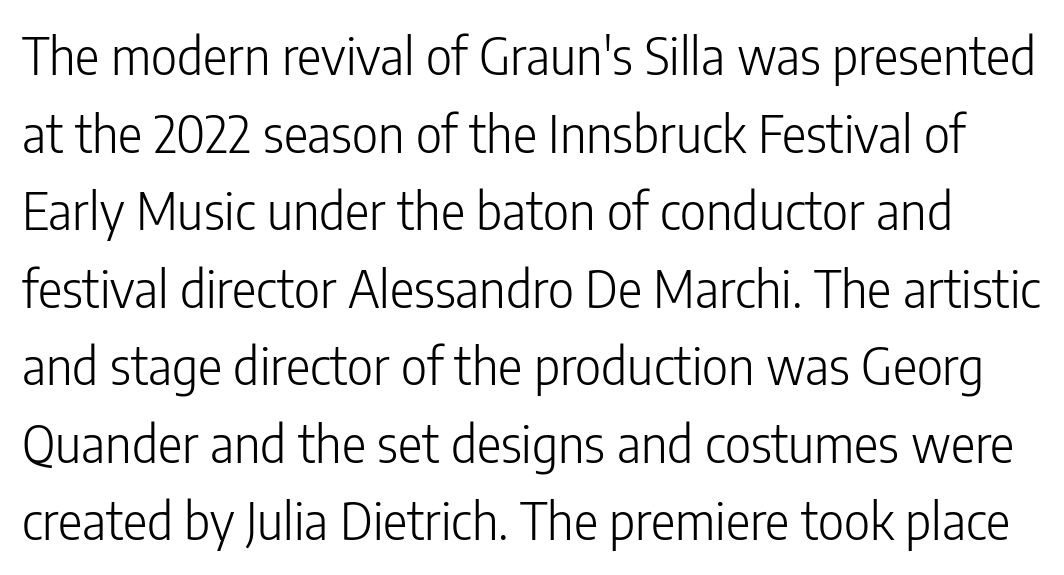
The image shows 51 px light, condensed sans-serif type, upright; set normal line spacing (1.52x), normal letter spacing, not underlined; low stroke contrast and a medium x-height.
